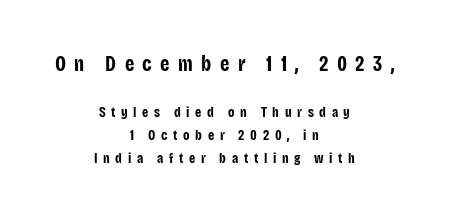
The image shows 21 px bold type, upright; set centered, normal line spacing (1.66x), unusually wide letter spacing (+0.4 em), not underlined; the first (top) block is 1.5x larger.
